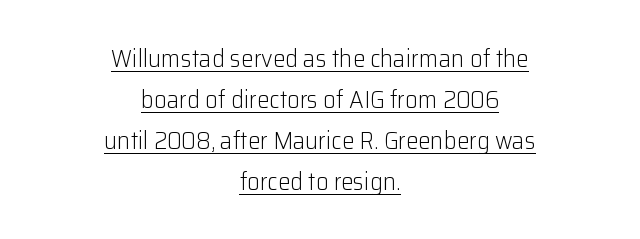
The image shows 25 px text type, upright; set centered, normal line spacing (1.64x), normal letter spacing, underlined.
